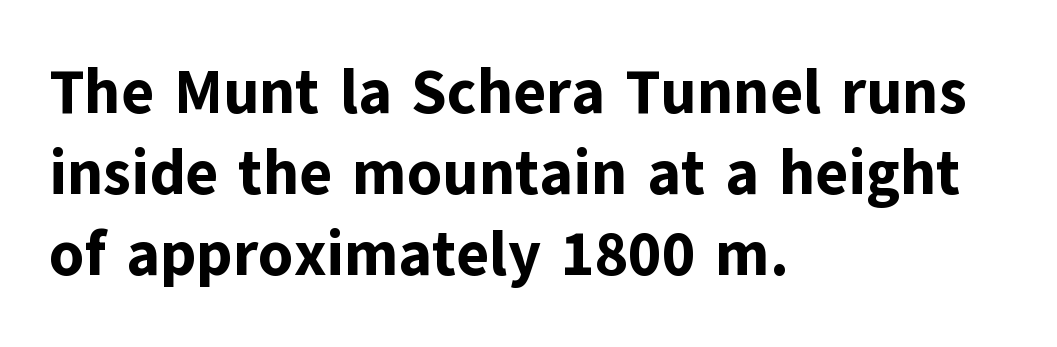
Q: Is the text bold? A: Yes.
Q: Is the text italic (slanted)? A: No, it is upright.
Q: Is the typeface a serif or a sans-serif typeface? A: Sans-serif.
Q: Is the text underlined? A: No.
Q: How is the paragraph aligned? A: Left-aligned.
Q: Is the spacing between letters normal or unusually wide? A: Normal.
Q: Is the spacing between lines tight, normal or loose? A: Normal.
Q: Width (condensed, normal, or wide)? A: Normal.
Q: Stroke contrast? A: Low.
Q: x-height? A: Medium.
Q: Monospaced? A: No.
